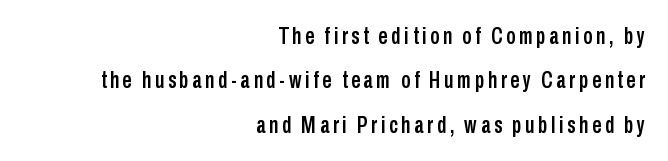
The ragged edge is on the left, which tells us the setting is flush right. A roman cut, with each character standing at attention. Vertical spacing — loose. The zone under the glyphs is completely vacant.
